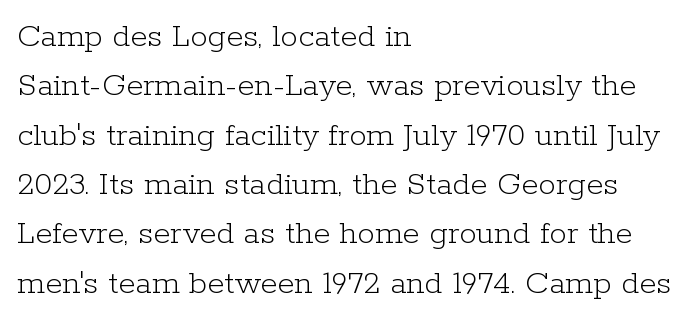
{"serif": "yes", "italic": "no", "bold": "no", "weight": "light", "width": "normal", "stroke_contrast": "low", "x_height": "medium", "monospaced": "no", "underline": "no", "align": "left", "line_spacing": "normal", "line_spacing_ratio": 1.41, "letter_spacing": "normal", "letter_spacing_em": 0.0, "glyph_px": 35}
